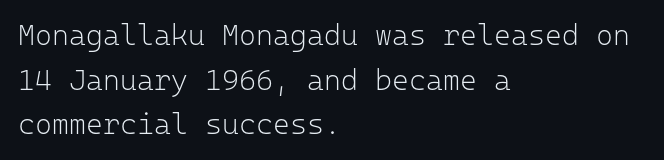
{"serif": "no", "italic": "no", "bold": "no", "weight": "light", "width": "normal", "stroke_contrast": "low", "x_height": "medium", "monospaced": "yes", "underline": "no", "align": "left", "line_spacing": "normal", "line_spacing_ratio": 1.54, "letter_spacing": "normal", "letter_spacing_em": 0.0, "glyph_px": 29}
